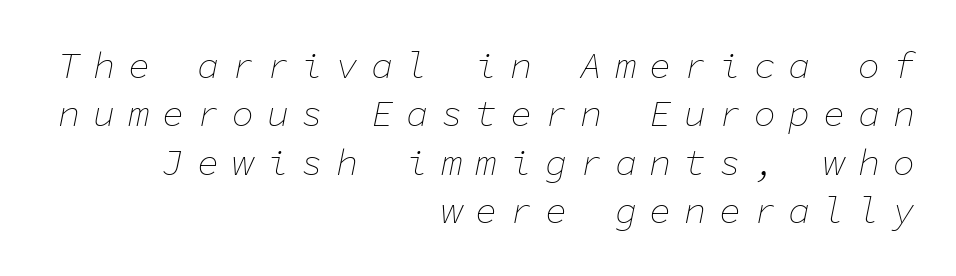
Q: Is the text bold? A: No.
Q: Is the text italic (slanted)? A: Yes, it leans right by about 11 degrees.
Q: Is the text underlined? A: No.
Q: How is the paragraph aligned? A: Right-aligned.
Q: Is the spacing between letters normal or unusually wide? A: Unusually wide.
Q: Is the spacing between lines tight, normal or loose? A: Normal.
Q: Width (condensed, normal, or wide)? A: Normal.
Q: Stroke contrast? A: Low.
Q: x-height? A: Medium.
Q: Monospaced? A: Yes.
